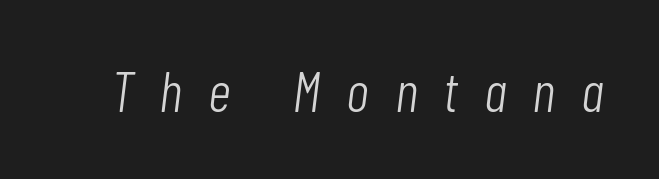
Q: Is the text bold? A: No.
Q: Is the text italic (slanted)? A: Yes, it leans right by about 7 degrees.
Q: Is the text underlined? A: No.
Q: Is the spacing between letters normal or unusually wide? A: Unusually wide.
Q: Width (condensed, normal, or wide)? A: Condensed.
Q: Stroke contrast? A: Low.
Q: x-height? A: Medium.
Q: Monospaced? A: No.
